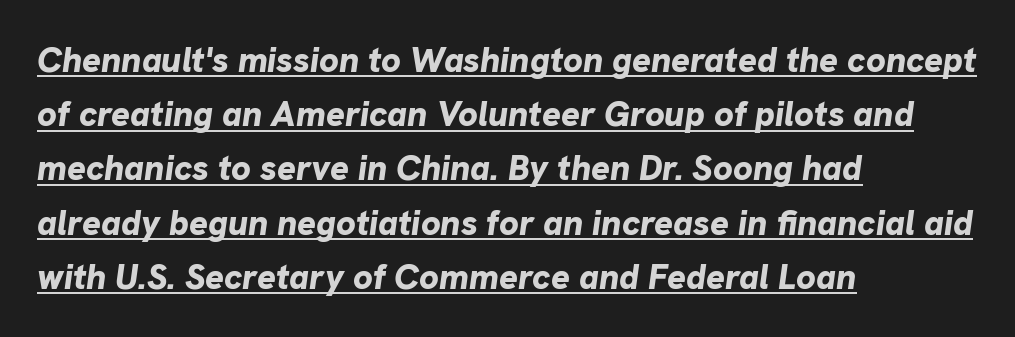
{"italic": "yes", "lean": "right", "slant_degrees": 8, "bold": "yes", "weight": "bold", "width": "normal", "stroke_contrast": "low", "x_height": "medium", "monospaced": "no", "underline": "yes", "align": "left", "line_spacing": "normal", "line_spacing_ratio": 1.55, "letter_spacing": "normal", "letter_spacing_em": 0.0, "glyph_px": 35}
